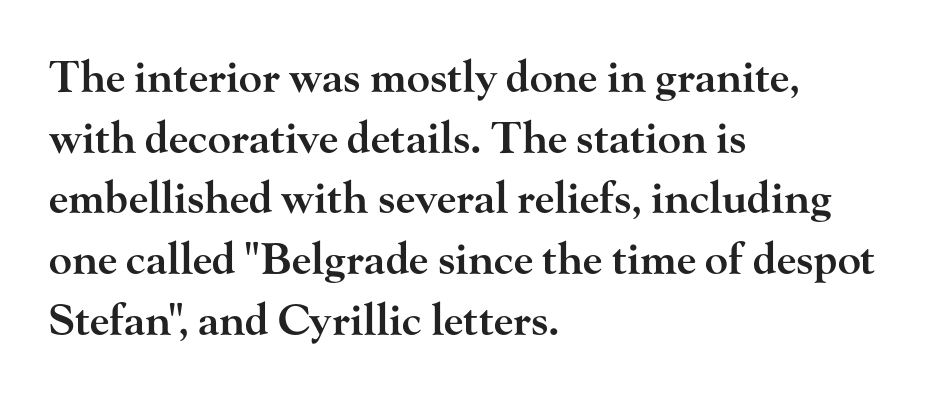
Q: Is the text bold? A: Semi-bold.
Q: Is the text italic (slanted)? A: No, it is upright.
Q: Is the typeface a serif or a sans-serif typeface? A: Serif.
Q: Is the text underlined? A: No.
Q: How is the paragraph aligned? A: Left-aligned.
Q: Is the spacing between letters normal or unusually wide? A: Normal.
Q: Is the spacing between lines tight, normal or loose? A: Normal.
Q: Width (condensed, normal, or wide)? A: Wide.
Q: Stroke contrast? A: High.
Q: x-height? A: Small.
Q: Monospaced? A: No.
